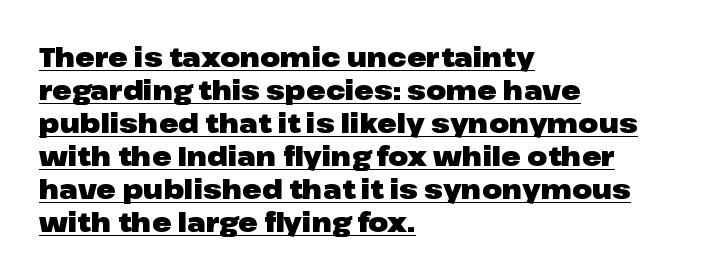
Q: Is the text bold? A: Yes.
Q: Is the text italic (slanted)? A: No, it is upright.
Q: Is the text underlined? A: Yes.
Q: How is the paragraph aligned? A: Left-aligned.
Q: Is the spacing between letters normal or unusually wide? A: Normal.
Q: Is the spacing between lines tight, normal or loose? A: Normal.
